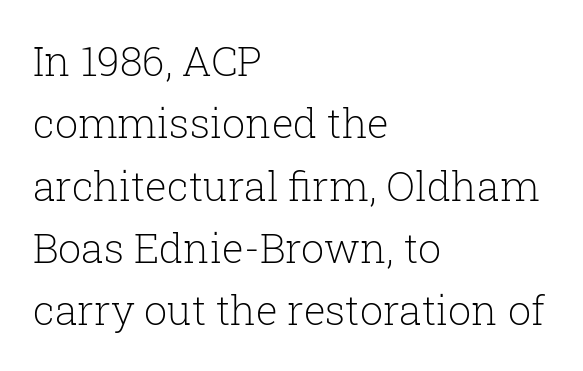
Q: Is the text bold? A: No.
Q: Is the text italic (slanted)? A: No, it is upright.
Q: Is the typeface a serif or a sans-serif typeface? A: Serif.
Q: Is the text underlined? A: No.
Q: How is the paragraph aligned? A: Left-aligned.
Q: Is the spacing between letters normal or unusually wide? A: Normal.
Q: Is the spacing between lines tight, normal or loose? A: Normal.
Q: Width (condensed, normal, or wide)? A: Normal.
Q: Stroke contrast? A: Low.
Q: x-height? A: Medium.
Q: Monospaced? A: No.
